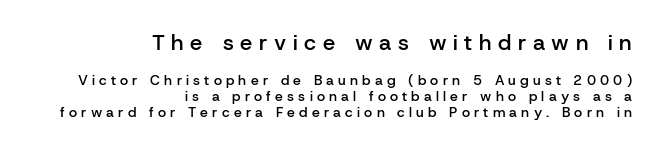
The image shows 22 px text type, upright; set right-aligned, tight line spacing (1.14x), unusually wide letter spacing (+0.3 em), not underlined; the first (top) block is 1.57x larger.
